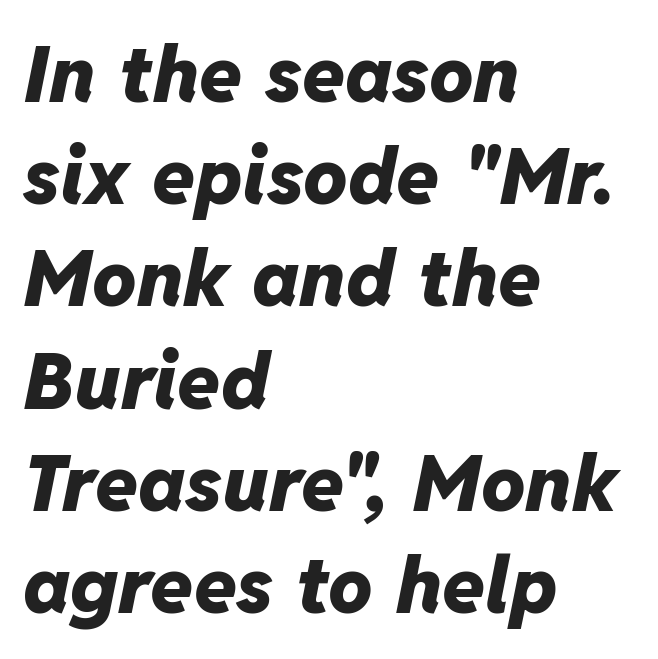
The image shows 78 px heavy type, italic (leaning right); set left-aligned, normal line spacing (1.31x), normal letter spacing, not underlined; low stroke contrast and a medium x-height.
